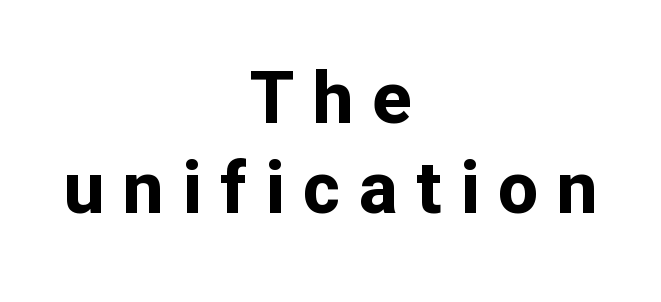
The image shows 72 px bold sans-serif type, upright; set centered, normal line spacing (1.25x), unusually wide letter spacing (+0.26 em), not underlined; low stroke contrast and a medium x-height.
